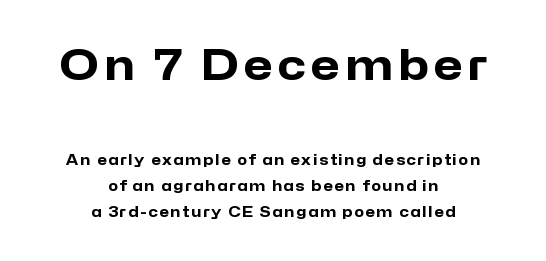
Q: Is the text bold? A: Yes.
Q: Is the text italic (slanted)? A: No, it is upright.
Q: Is the typeface a serif or a sans-serif typeface? A: Sans-serif.
Q: Is the text underlined? A: No.
Q: How is the paragraph aligned? A: Centered.
Q: Which block of text is set in a larger size, the first (top) or the second (bottom)? A: The first (top) one.
Q: Width (condensed, normal, or wide)? A: Normal.
Q: Stroke contrast? A: Low.
Q: x-height? A: Medium.
Q: Monospaced? A: No.
